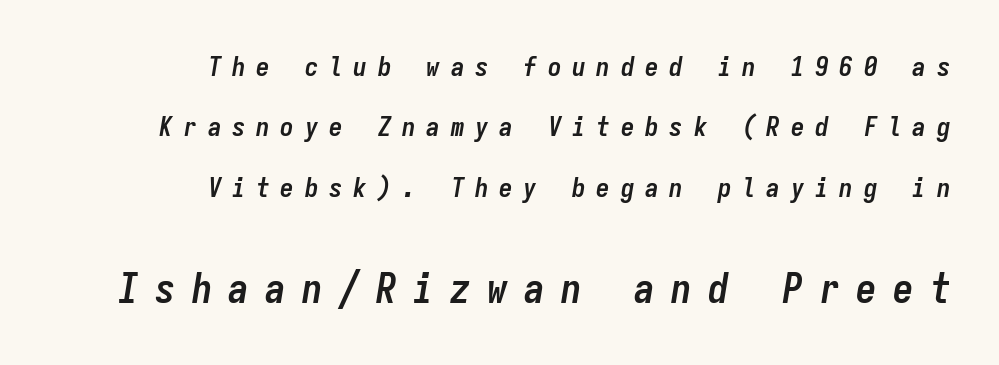
Q: Is the text bold? A: Yes.
Q: Is the text italic (slanted)? A: Yes, it leans right by about 9 degrees.
Q: Is the text underlined? A: No.
Q: How is the paragraph aligned? A: Right-aligned.
Q: Is the spacing between letters normal or unusually wide? A: Unusually wide.
Q: Is the spacing between lines tight, normal or loose? A: Loose.
Q: Which block of text is set in a larger size, the first (top) or the second (bottom)? A: The second (bottom) one.
Q: Width (condensed, normal, or wide)? A: Condensed.
Q: Stroke contrast? A: Low.
Q: x-height? A: Medium.
Q: Monospaced? A: Yes.
